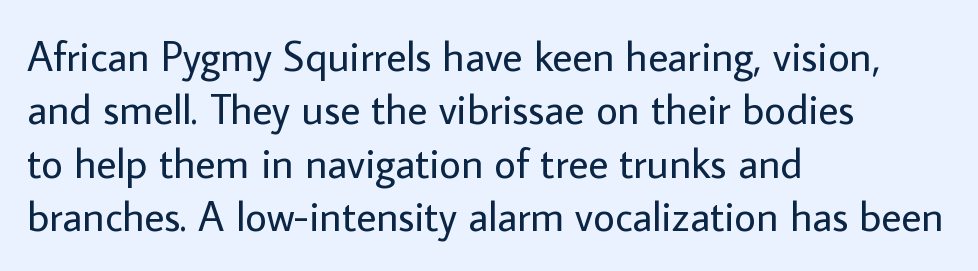
The image shows 42 px regular-weight sans-serif type, upright; set left-aligned, normal line spacing (1.27x), normal letter spacing, not underlined; low stroke contrast and a medium x-height.
